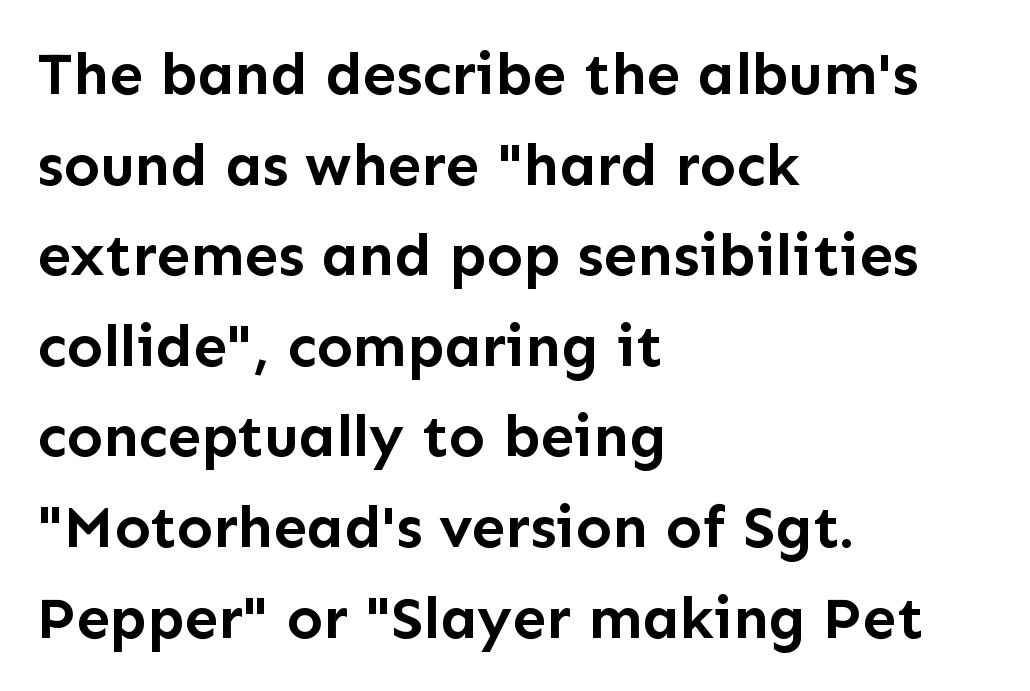
The image shows 60 px semibold sans-serif type, upright; set left-aligned, normal line spacing (1.51x), normal letter spacing, not underlined; low stroke contrast and a medium x-height.
